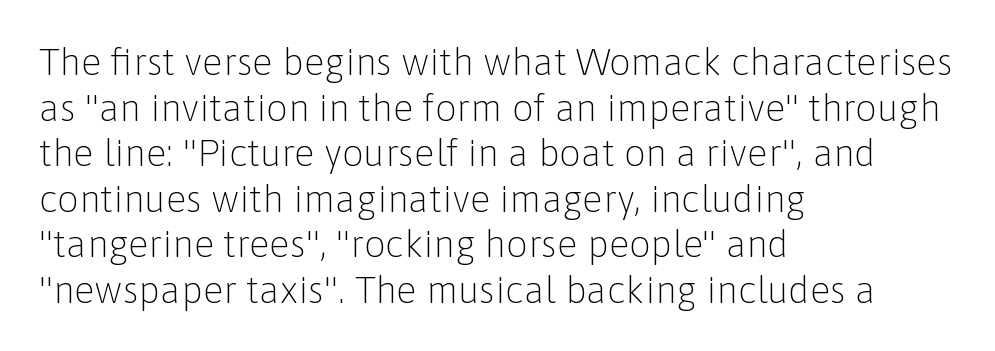
The paragraph has a hard left edge and a soft right edge. Spacing between characters is what you'd get straight out of the box. The string is rendered with underlining switched off. The designer went with a sans here, leaving each stem footless.
